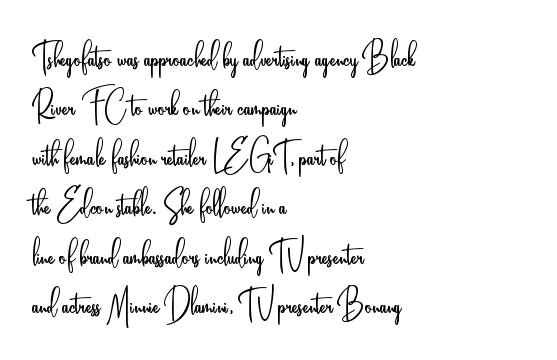
The gap between lines stays unmarked. The line-height multiplier appears low, near solid setting. No heavy texture on the line: the type isn't bold. The face used here is proportionally spaced, like ordinary book or web type. To sum up the face: it is a sans, with no serifs.
